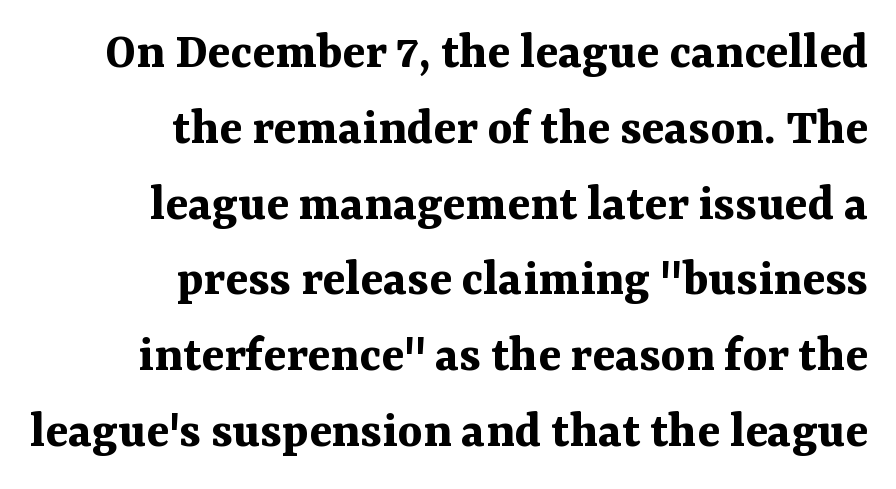
This sample has the flowing, uneven cadence of proportional lettering. Descenders are the only things crossing below the line. Alignment: flush right. Look at the stroke-to-counter ratio: heavy, a bold.
